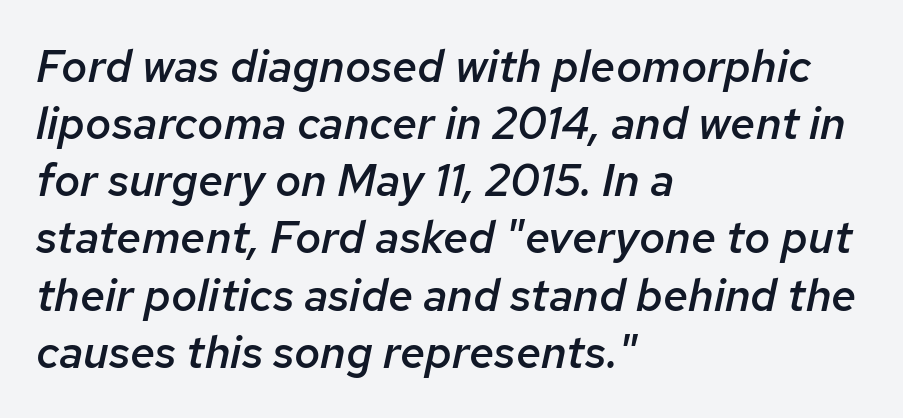
{"italic": "yes", "lean": "right", "slant_degrees": 12, "bold": "semi", "weight": "semibold", "width": "normal", "stroke_contrast": "low", "x_height": "medium", "monospaced": "no", "underline": "no", "align": "left", "line_spacing": "normal", "line_spacing_ratio": 1.27, "letter_spacing": "normal", "letter_spacing_em": 0.0, "glyph_px": 45}
